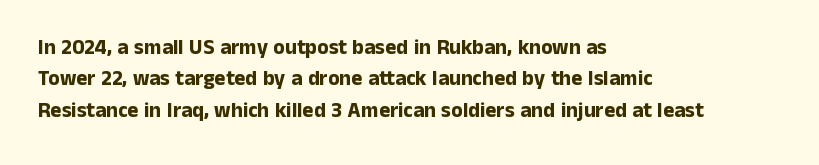
Q: Is the text bold? A: Yes.
Q: Is the text italic (slanted)? A: No, it is upright.
Q: Is the text underlined? A: No.
Q: How is the paragraph aligned? A: Left-aligned.
Q: Is the spacing between letters normal or unusually wide? A: Normal.
Q: Is the spacing between lines tight, normal or loose? A: Normal.
